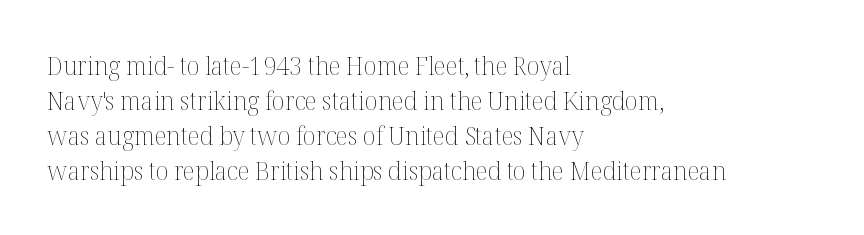
The image shows 26 px text type, upright; set left-aligned, normal line spacing (1.34x), normal letter spacing, not underlined.
